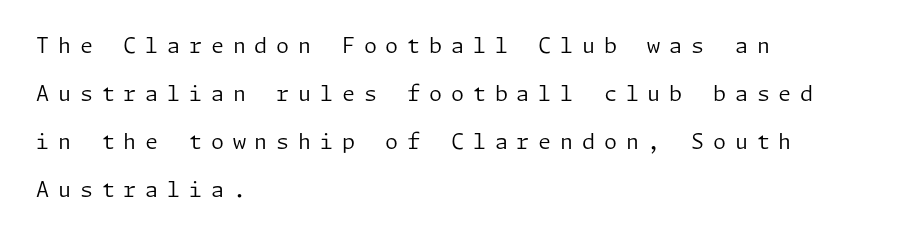
{"italic": "no", "bold": "no", "underline": "no", "align": "left", "line_spacing": "loose", "line_spacing_ratio": 2.28, "letter_spacing": "wide", "letter_spacing_em": 0.42, "glyph_px": 21}
